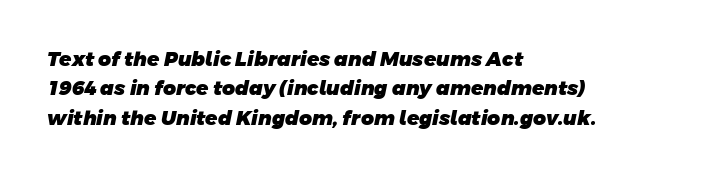
Stroke thickness is high; the sample reads as a true bold. Each new line begins a customary step beneath the previous one. Where is the straight margin? On the left. The type is set solid horizontally, with unmodified tracking. Descenders are the only things crossing below the line.
